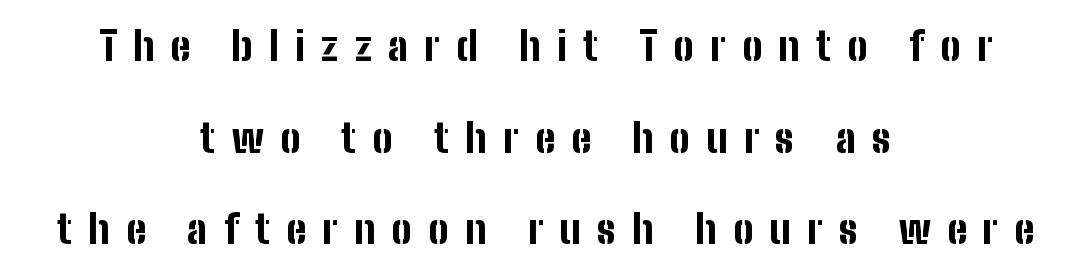
Q: Is the text bold? A: Yes.
Q: Is the text italic (slanted)? A: No, it is upright.
Q: Is the typeface a serif or a sans-serif typeface? A: Sans-serif.
Q: Is the text underlined? A: No.
Q: How is the paragraph aligned? A: Centered.
Q: Is the spacing between letters normal or unusually wide? A: Unusually wide.
Q: Is the spacing between lines tight, normal or loose? A: Loose.
Q: Width (condensed, normal, or wide)? A: Condensed.
Q: Stroke contrast? A: Low.
Q: x-height? A: Medium.
Q: Monospaced? A: No.
